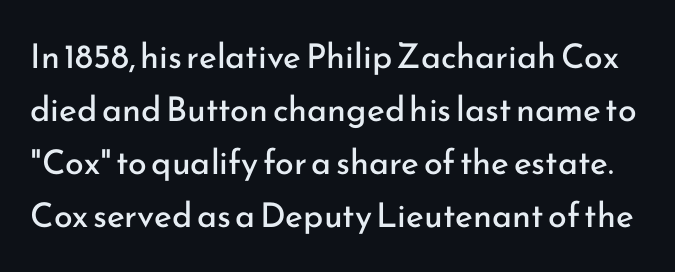
Q: Is the text bold? A: No.
Q: Is the text italic (slanted)? A: No, it is upright.
Q: Is the typeface a serif or a sans-serif typeface? A: Sans-serif.
Q: Is the text underlined? A: No.
Q: Is the spacing between letters normal or unusually wide? A: Normal.
Q: Is the spacing between lines tight, normal or loose? A: Normal.
Q: Width (condensed, normal, or wide)? A: Normal.
Q: Stroke contrast? A: Low.
Q: x-height? A: Small.
Q: Monospaced? A: No.
